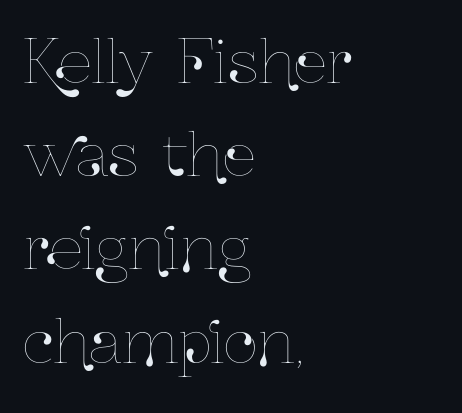
Q: Is the text italic (slanted)? A: No, it is upright.
Q: Is the text underlined? A: No.
Q: How is the paragraph aligned? A: Left-aligned.
Q: Is the spacing between letters normal or unusually wide? A: Normal.
Q: Is the spacing between lines tight, normal or loose? A: Normal.
Q: Width (condensed, normal, or wide)? A: Condensed.
Q: Stroke contrast? A: Low.
Q: x-height? A: Medium.
Q: Monospaced? A: No.
